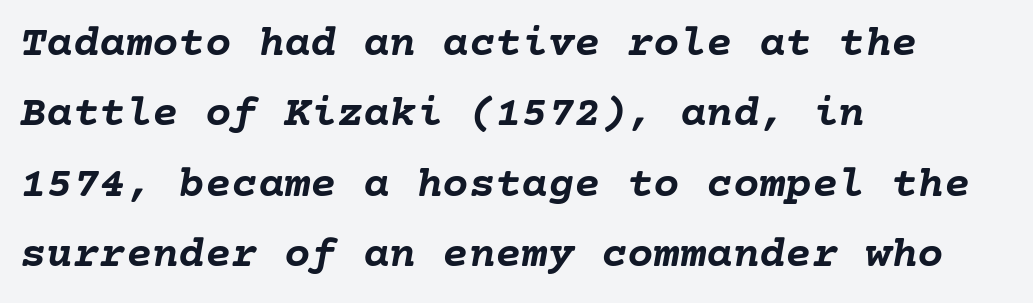
Lines of text with bare space underneath. These lines sit exactly where default settings would place them. Words appear dense and cohesive because spacing is normal. The face used here has the dense, thick strokes of a bold.
